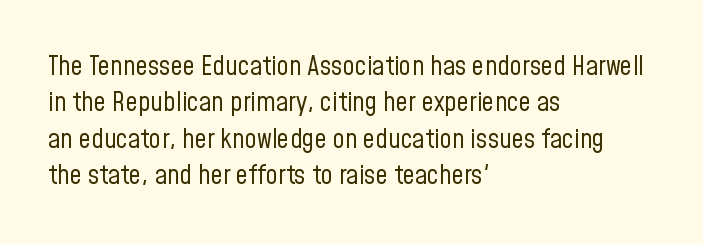
Q: Is the text bold? A: No.
Q: Is the text italic (slanted)? A: No, it is upright.
Q: Is the text underlined? A: No.
Q: How is the paragraph aligned? A: Left-aligned.
Q: Is the spacing between letters normal or unusually wide? A: Normal.
Q: Is the spacing between lines tight, normal or loose? A: Normal.
